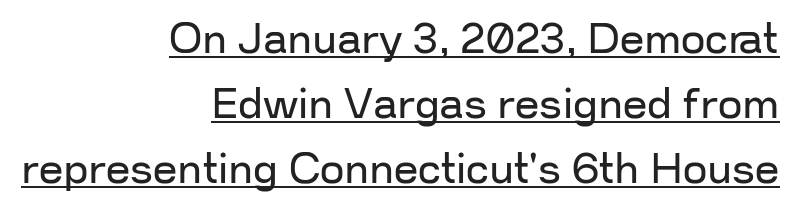
Visually the block forms a straight wall on the right and a jagged coastline on the left. The font sits on the lighter half of the weight spectrum, regular included. A typesetter would mark this as roman, not italic. Is this a sans? Yes — the strokes have no serifs.
